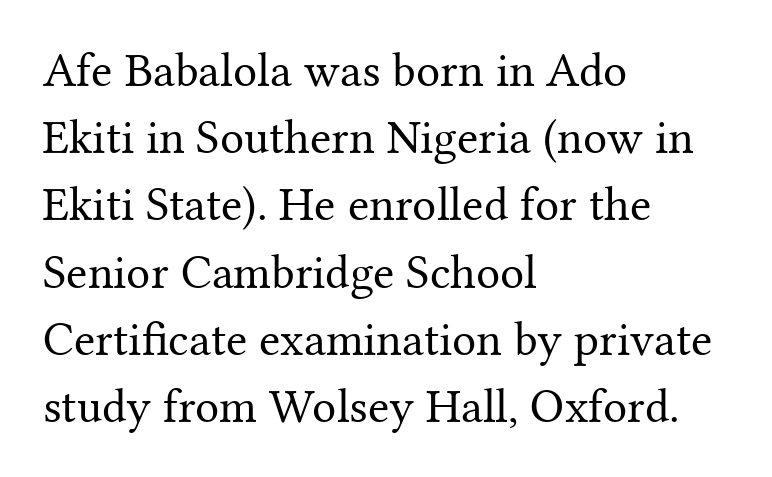
Q: Is the text bold? A: No.
Q: Is the text italic (slanted)? A: No, it is upright.
Q: Is the typeface a serif or a sans-serif typeface? A: Serif.
Q: Is the text underlined? A: No.
Q: How is the paragraph aligned? A: Left-aligned.
Q: Is the spacing between letters normal or unusually wide? A: Normal.
Q: Is the spacing between lines tight, normal or loose? A: Normal.
Q: Width (condensed, normal, or wide)? A: Normal.
Q: Stroke contrast? A: Medium.
Q: x-height? A: Medium.
Q: Monospaced? A: No.
